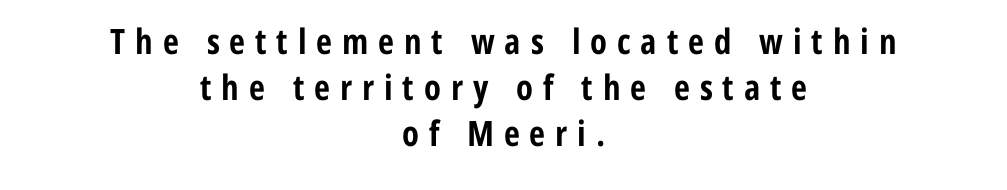
{"serif": "no", "italic": "no", "bold": "yes", "weight": "bold", "width": "condensed", "stroke_contrast": "low", "x_height": "medium", "monospaced": "no", "underline": "no", "align": "center", "line_spacing": "normal", "line_spacing_ratio": 1.31, "letter_spacing": "wide", "letter_spacing_em": 0.28, "glyph_px": 35}
